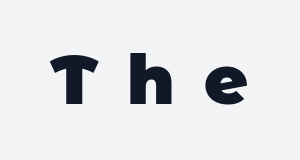
{"serif": "no", "bold": "yes", "weight": "heavy", "width": "normal", "stroke_contrast": "low", "x_height": "large", "monospaced": "no", "underline": "no", "letter_spacing": "wide", "letter_spacing_em": 0.43, "glyph_px": 68}
